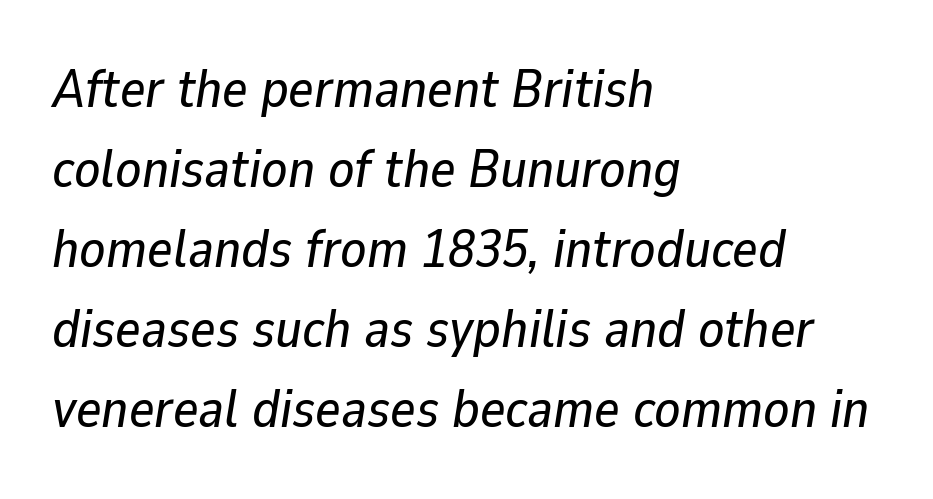
The image shows 54 px text type, italic (leaning right); set left-aligned, normal line spacing (1.48x), normal letter spacing, not underlined; low stroke contrast and a medium x-height.
